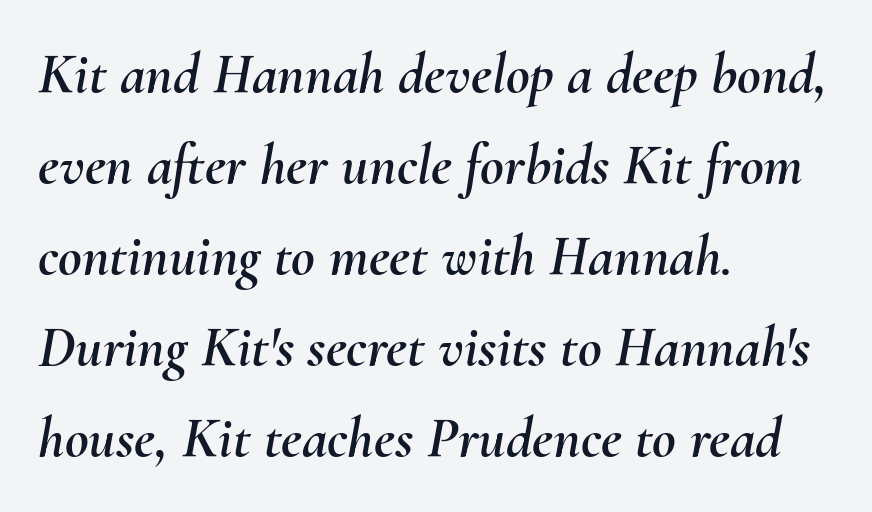
{"italic": "yes", "lean": "right", "slant_degrees": 10, "width": "normal", "stroke_contrast": "medium", "x_height": "small", "monospaced": "no", "underline": "no", "align": "left", "line_spacing": "normal", "line_spacing_ratio": 1.57, "letter_spacing": "normal", "letter_spacing_em": 0.0, "glyph_px": 58}
